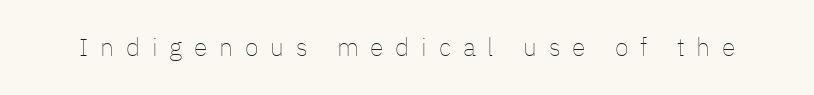
{"italic": "no", "bold": "no", "underline": "no", "letter_spacing": "wide", "letter_spacing_em": 0.47, "glyph_px": 25}
